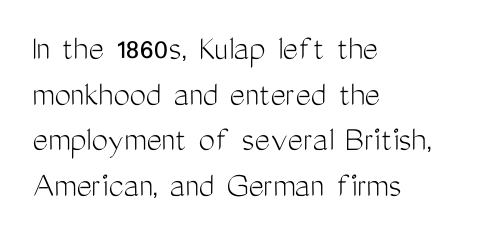
The image shows 37 px light, condensed sans-serif type, upright; set left-aligned, line spacing 1.23x, normal letter spacing, not underlined; medium stroke contrast and a medium x-height.
